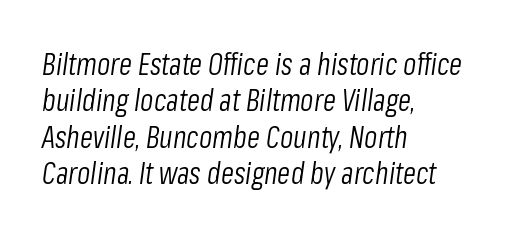
The image shows 30 px light, condensed type, italic (leaning right); set left-aligned, line spacing 1.21x, normal letter spacing, not underlined; low stroke contrast and a medium x-height.
